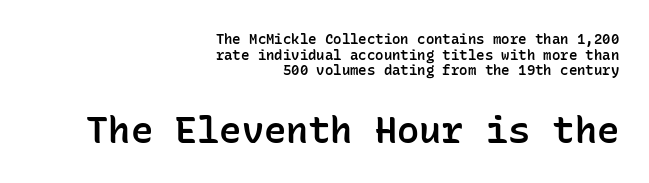
The image shows 37 px semibold sans-serif type, upright, monospaced; set right-aligned, tight line spacing (1.12x), normal letter spacing, not underlined; the second (bottom) block is 2.64x larger; low stroke contrast and a medium x-height.
